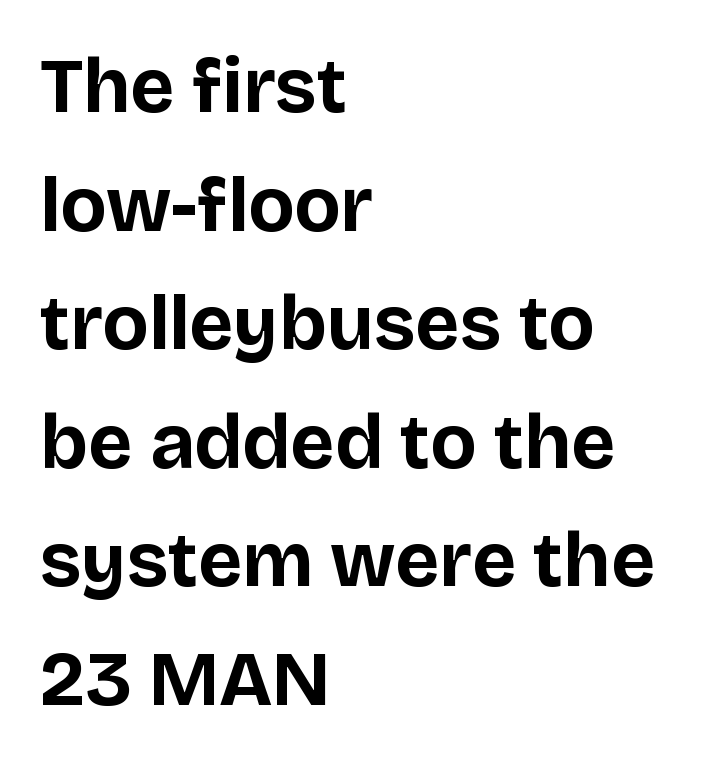
Nobody touched the tracking dial on this one. Pretty heavy lettering here — definitely bold. Honestly, the row spacing looks completely unremarkable. Think of a printed novel: that variable character pitch is what you see here. Regarding serifs, this sample does without them.
